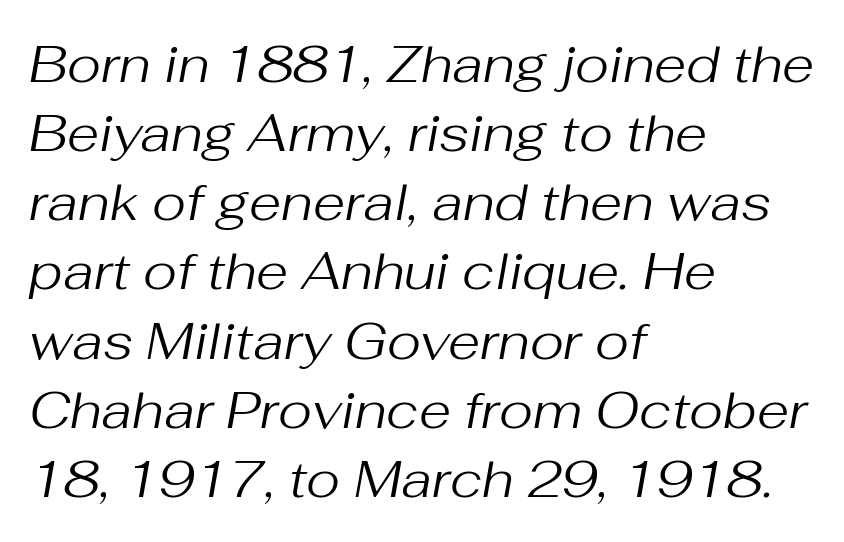
The image shows 52 px regular-weight type, italic (leaning right); set left-aligned, normal line spacing (1.33x), normal letter spacing, not underlined; medium stroke contrast and a medium x-height.
